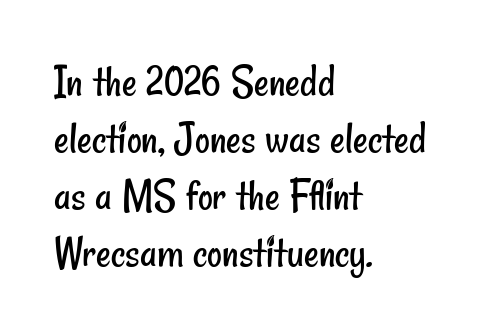
{"serif": "no", "bold": "no", "weight": "regular", "width": "condensed", "stroke_contrast": "low", "x_height": "small", "monospaced": "no", "underline": "no", "align": "left", "line_spacing_ratio": 1.24, "letter_spacing": "normal", "letter_spacing_em": 0.0, "glyph_px": 46}
